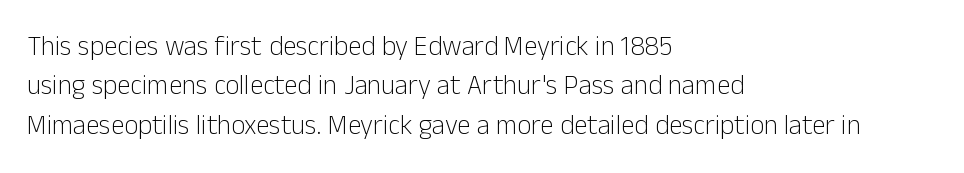
{"italic": "no", "bold": "no", "underline": "no", "align": "left", "line_spacing": "normal", "line_spacing_ratio": 1.46, "letter_spacing": "normal", "letter_spacing_em": 0.0, "glyph_px": 27}
